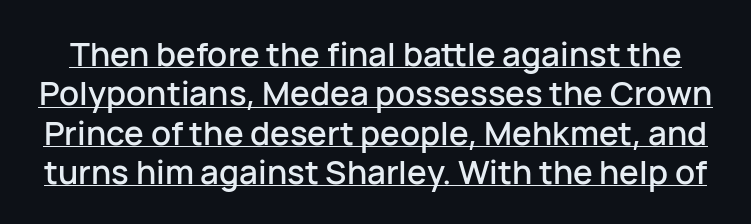
{"serif": "no", "italic": "no", "width": "normal", "stroke_contrast": "low", "x_height": "medium", "monospaced": "no", "underline": "yes", "line_spacing_ratio": 1.19, "letter_spacing": "normal", "letter_spacing_em": 0.0, "glyph_px": 33}
